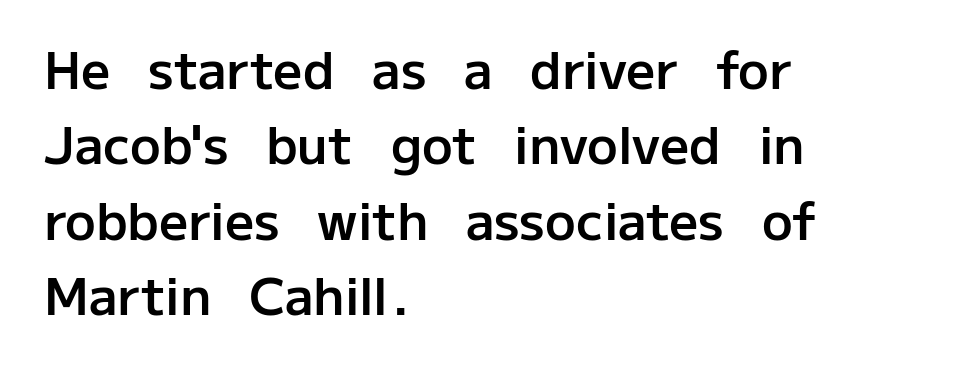
The image shows 51 px semibold sans-serif type, upright; set left-aligned, normal line spacing (1.48x), normal letter spacing, not underlined; low stroke contrast and a medium x-height.
